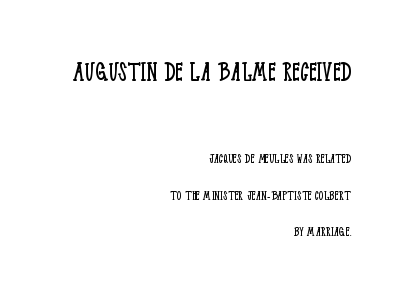
Q: Is the text bold? A: No.
Q: Is the text italic (slanted)? A: No, it is upright.
Q: Is the typeface a serif or a sans-serif typeface? A: Serif.
Q: Is the text underlined? A: No.
Q: How is the paragraph aligned? A: Right-aligned.
Q: Is the spacing between letters normal or unusually wide? A: Normal.
Q: Is the spacing between lines tight, normal or loose? A: Loose.
Q: Which block of text is set in a larger size, the first (top) or the second (bottom)? A: The first (top) one.
Q: Width (condensed, normal, or wide)? A: Condensed.
Q: Stroke contrast? A: Low.
Q: x-height? A: Large.
Q: Monospaced? A: No.
